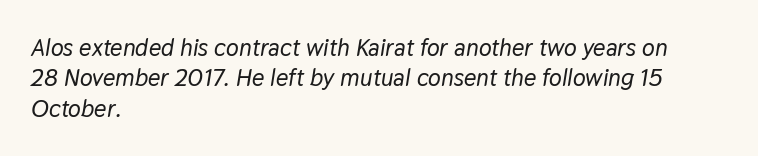
Q: Is the text italic (slanted)? A: Yes, it leans right by about 9 degrees.
Q: Is the text underlined? A: No.
Q: How is the paragraph aligned? A: Left-aligned.
Q: Is the spacing between letters normal or unusually wide? A: Normal.
Q: Is the spacing between lines tight, normal or loose? A: Normal.
